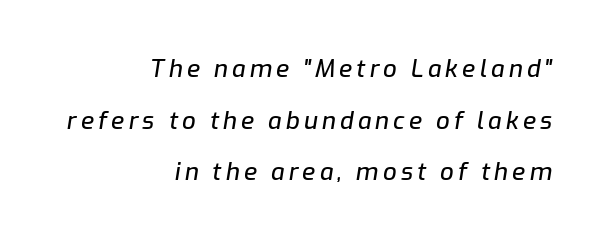
Type without underlining. Quick note: italic. Short and long lines alike share a common ending point at right. Successive baselines arrive slowly, with a big drop between each.
